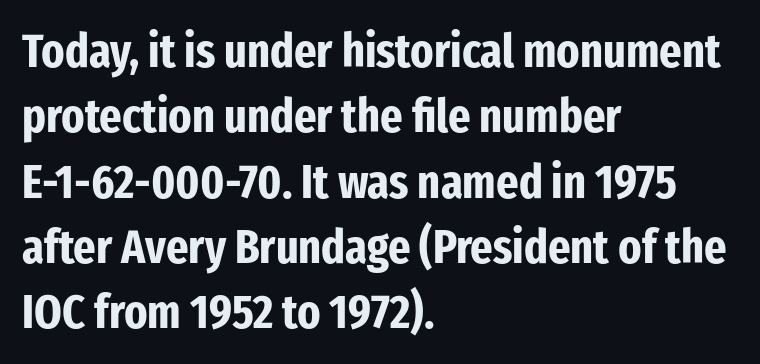
{"serif": "no", "italic": "no", "bold": "yes", "weight": "bold", "width": "condensed", "stroke_contrast": "low", "x_height": "medium", "monospaced": "no", "underline": "no", "align": "left", "line_spacing": "normal", "line_spacing_ratio": 1.36, "letter_spacing": "normal", "letter_spacing_em": 0.0, "glyph_px": 48}
